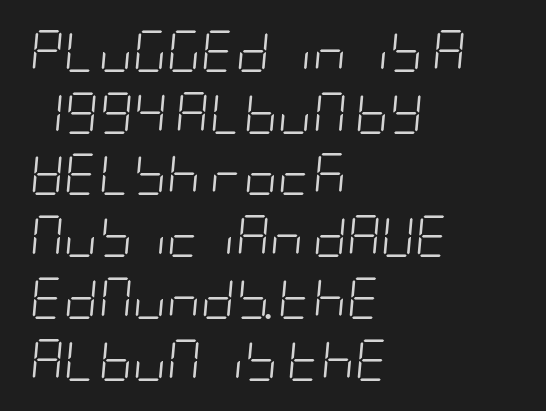
The image shows 42 px light, condensed type, italic (leaning right); set left-aligned, normal line spacing (1.47x), normal letter spacing, not underlined; low stroke contrast and a large x-height.
